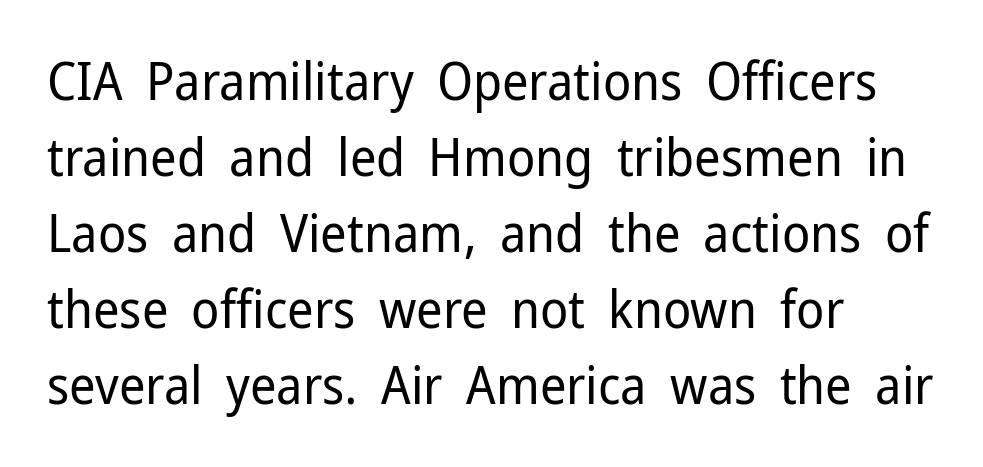
Q: Is the text bold? A: No.
Q: Is the text italic (slanted)? A: No, it is upright.
Q: Is the typeface a serif or a sans-serif typeface? A: Sans-serif.
Q: Is the text underlined? A: No.
Q: How is the paragraph aligned? A: Left-aligned.
Q: Is the spacing between letters normal or unusually wide? A: Normal.
Q: Is the spacing between lines tight, normal or loose? A: Normal.
Q: Width (condensed, normal, or wide)? A: Normal.
Q: Stroke contrast? A: Low.
Q: x-height? A: Medium.
Q: Monospaced? A: No.
